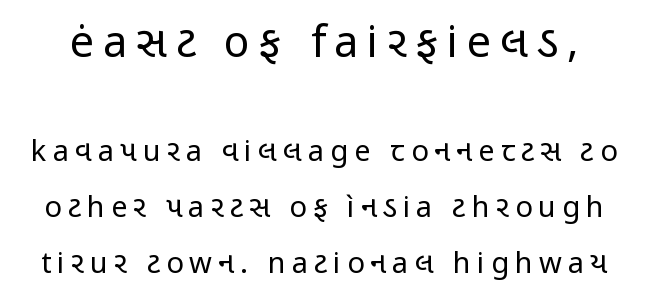
{"serif": "no", "italic": "no", "bold": "no", "weight": "regular", "width": "condensed", "stroke_contrast": "low", "x_height": "medium", "monospaced": "no", "underline": "no", "line_spacing": "loose", "line_spacing_ratio": 1.93, "letter_spacing": "wide", "letter_spacing_em": 0.21, "larger_block": "first", "size_ratio": 1.48, "glyph_px": 43}
